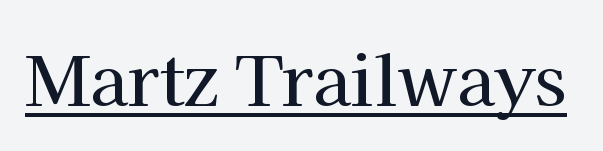
{"serif": "yes", "italic": "no", "width": "normal", "stroke_contrast": "high", "x_height": "medium", "monospaced": "no", "underline": "yes", "letter_spacing": "normal", "letter_spacing_em": 0.0, "glyph_px": 69}
